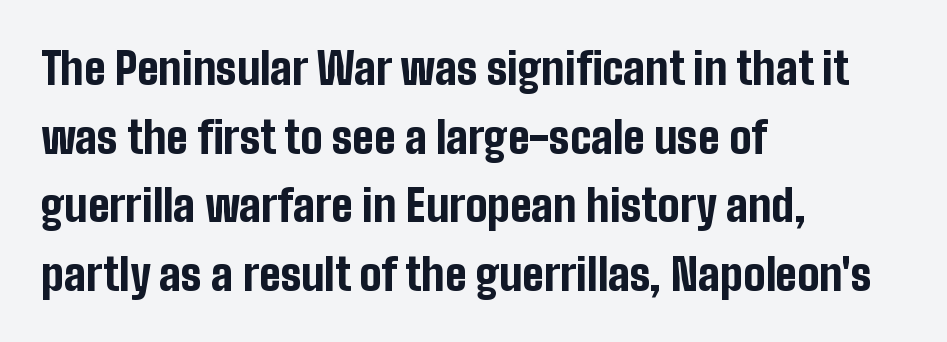
Q: Is the text bold? A: Yes.
Q: Is the text italic (slanted)? A: No, it is upright.
Q: Is the typeface a serif or a sans-serif typeface? A: Sans-serif.
Q: Is the text underlined? A: No.
Q: How is the paragraph aligned? A: Left-aligned.
Q: Is the spacing between letters normal or unusually wide? A: Normal.
Q: Is the spacing between lines tight, normal or loose? A: Normal.
Q: Width (condensed, normal, or wide)? A: Condensed.
Q: Stroke contrast? A: Low.
Q: x-height? A: Medium.
Q: Monospaced? A: No.
